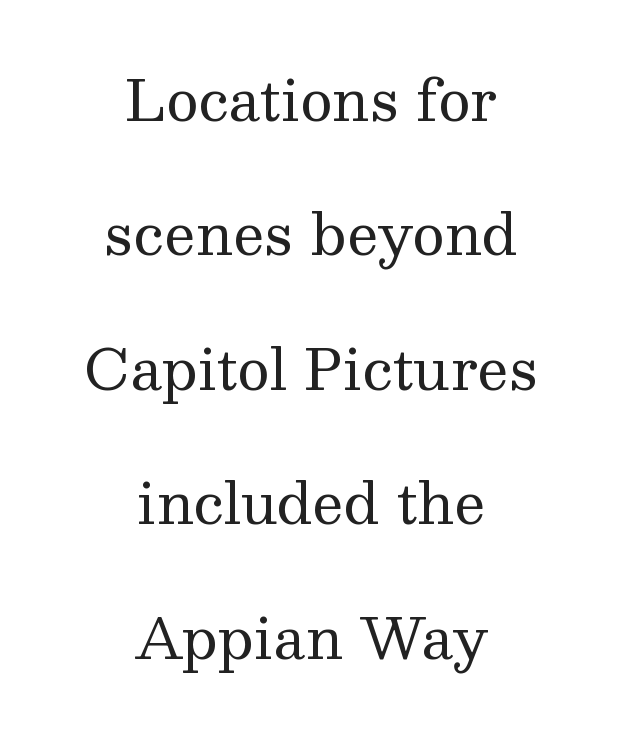
Q: Is the text bold? A: No.
Q: Is the text italic (slanted)? A: No, it is upright.
Q: Is the typeface a serif or a sans-serif typeface? A: Serif.
Q: Is the text underlined? A: No.
Q: How is the paragraph aligned? A: Centered.
Q: Is the spacing between letters normal or unusually wide? A: Normal.
Q: Is the spacing between lines tight, normal or loose? A: Loose.
Q: Width (condensed, normal, or wide)? A: Normal.
Q: Stroke contrast? A: Medium.
Q: x-height? A: Medium.
Q: Monospaced? A: No.
